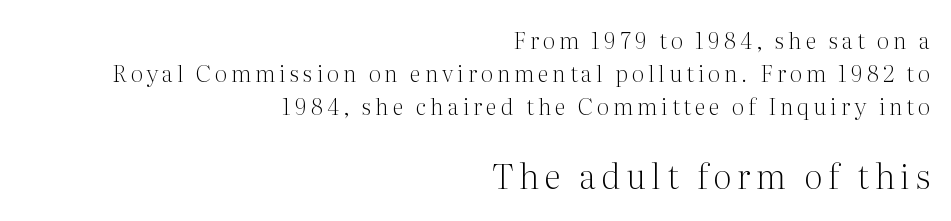
Q: Is the text bold? A: No.
Q: Is the text italic (slanted)? A: No, it is upright.
Q: Is the typeface a serif or a sans-serif typeface? A: Serif.
Q: Is the text underlined? A: No.
Q: How is the paragraph aligned? A: Right-aligned.
Q: Is the spacing between lines tight, normal or loose? A: Normal.
Q: Which block of text is set in a larger size, the first (top) or the second (bottom)? A: The second (bottom) one.
Q: Width (condensed, normal, or wide)? A: Normal.
Q: Stroke contrast? A: Medium.
Q: x-height? A: Medium.
Q: Monospaced? A: No.
